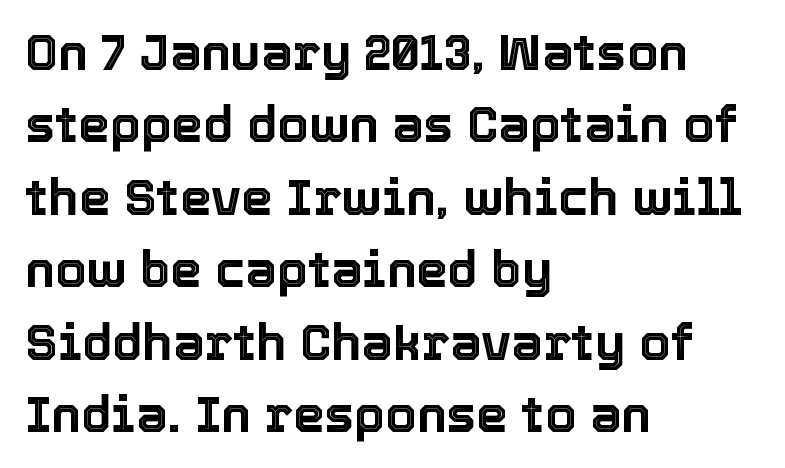
Q: Is the text italic (slanted)? A: No, it is upright.
Q: Is the text underlined? A: No.
Q: How is the paragraph aligned? A: Left-aligned.
Q: Is the spacing between letters normal or unusually wide? A: Normal.
Q: Is the spacing between lines tight, normal or loose? A: Normal.
Q: Width (condensed, normal, or wide)? A: Normal.
Q: x-height? A: Medium.
Q: Monospaced? A: No.
